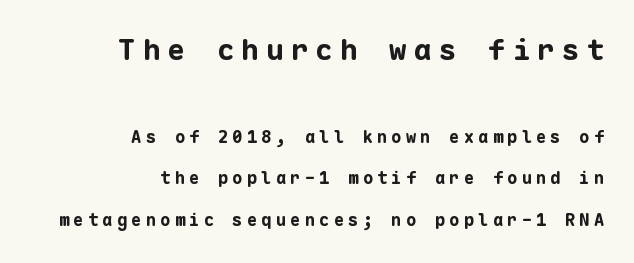
{"serif": "no", "italic": "no", "bold": "yes", "weight": "bold", "width": "normal", "stroke_contrast": "low", "x_height": "medium", "monospaced": "yes", "underline": "no", "align": "right", "line_spacing": "loose", "line_spacing_ratio": 2.46, "letter_spacing": "wide", "letter_spacing_em": 0.25, "larger_block": "first", "size_ratio": 1.71, "glyph_px": 29}
